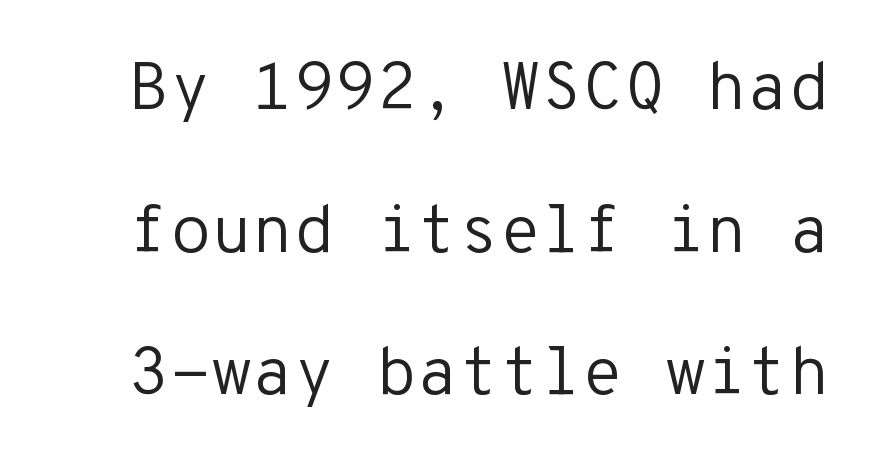
{"serif": "no", "italic": "no", "bold": "no", "weight": "regular", "width": "normal", "stroke_contrast": "low", "x_height": "medium", "monospaced": "yes", "underline": "no", "line_spacing": "loose", "line_spacing_ratio": 2.13, "letter_spacing": "normal", "letter_spacing_em": 0.0, "glyph_px": 67}
